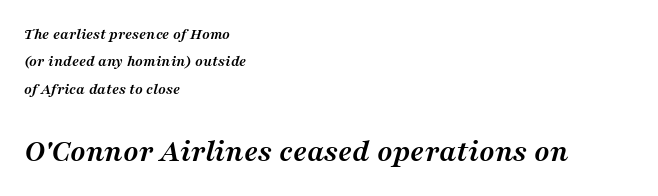
Q: Is the text bold? A: Yes.
Q: Is the text italic (slanted)? A: Yes, it leans right by about 16 degrees.
Q: Is the typeface a serif or a sans-serif typeface? A: Serif.
Q: Is the text underlined? A: No.
Q: How is the paragraph aligned? A: Left-aligned.
Q: Is the spacing between letters normal or unusually wide? A: Normal.
Q: Which block of text is set in a larger size, the first (top) or the second (bottom)? A: The second (bottom) one.
Q: Width (condensed, normal, or wide)? A: Normal.
Q: Stroke contrast? A: Medium.
Q: x-height? A: Medium.
Q: Monospaced? A: No.
